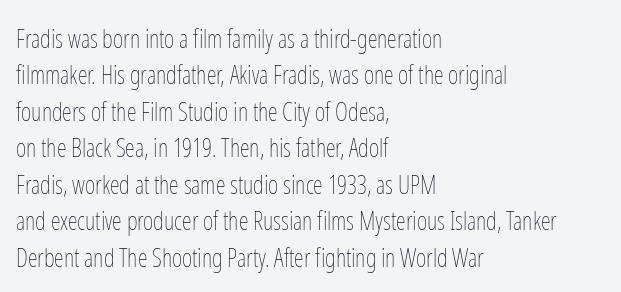
The image shows 25 px text type, upright; set left-aligned, normal line spacing (1.46x), normal letter spacing, not underlined.
